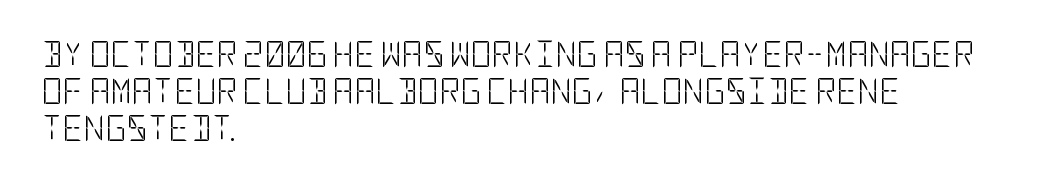
{"italic": "no", "bold": "no", "underline": "no", "align": "left", "line_spacing": "normal", "line_spacing_ratio": 1.42, "letter_spacing": "normal", "letter_spacing_em": 0.0, "glyph_px": 26}
